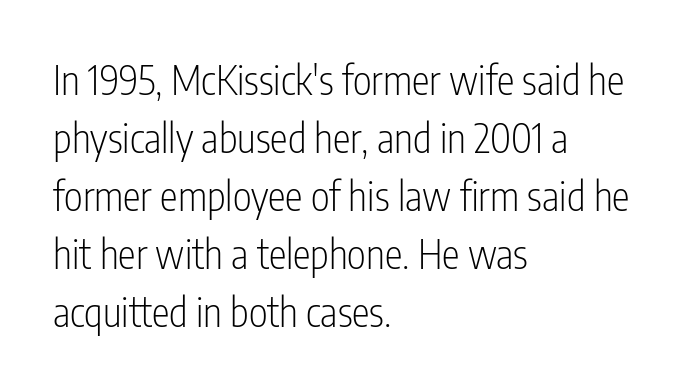
{"serif": "no", "italic": "no", "bold": "no", "weight": "light", "width": "condensed", "stroke_contrast": "low", "x_height": "medium", "monospaced": "no", "underline": "no", "align": "left", "line_spacing": "normal", "line_spacing_ratio": 1.45, "letter_spacing": "normal", "letter_spacing_em": 0.0, "glyph_px": 40}
